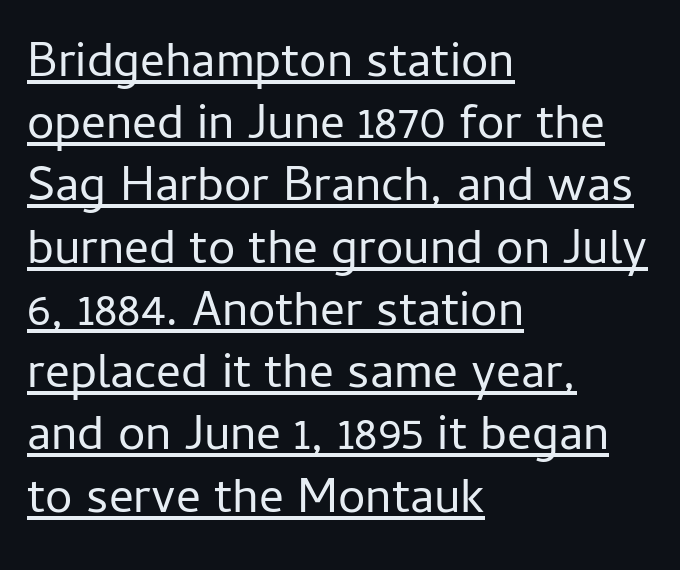
{"serif": "no", "italic": "no", "bold": "no", "weight": "regular", "width": "normal", "stroke_contrast": "low", "x_height": "medium", "monospaced": "no", "underline": "yes", "align": "left", "line_spacing": "normal", "line_spacing_ratio": 1.27, "letter_spacing": "normal", "letter_spacing_em": 0.0, "glyph_px": 49}
